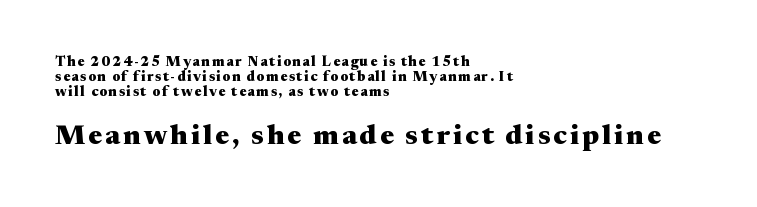
{"serif": "yes", "italic": "no", "bold": "yes", "weight": "heavy", "width": "wide", "stroke_contrast": "medium", "x_height": "medium", "monospaced": "no", "underline": "no", "align": "left", "line_spacing": "tight", "line_spacing_ratio": 1.08, "larger_block": "second", "size_ratio": 2.0, "glyph_px": 28}
